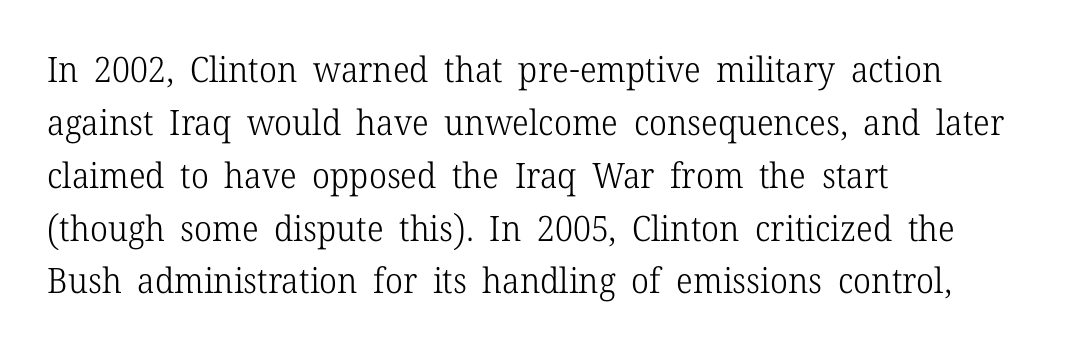
Q: Is the text bold? A: No.
Q: Is the text italic (slanted)? A: No, it is upright.
Q: Is the typeface a serif or a sans-serif typeface? A: Serif.
Q: Is the text underlined? A: No.
Q: How is the paragraph aligned? A: Left-aligned.
Q: Is the spacing between letters normal or unusually wide? A: Normal.
Q: Is the spacing between lines tight, normal or loose? A: Normal.
Q: Width (condensed, normal, or wide)? A: Normal.
Q: Stroke contrast? A: Low.
Q: x-height? A: Medium.
Q: Monospaced? A: No.
